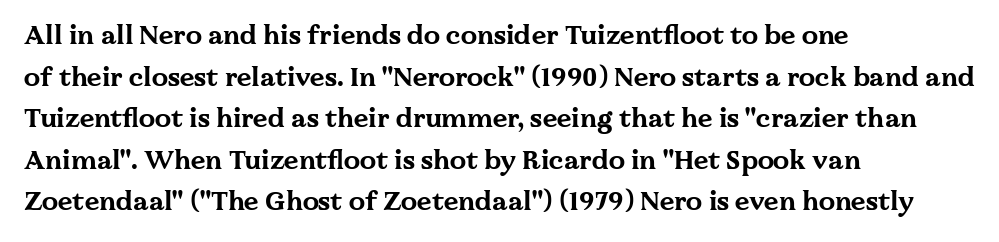
The image shows 26 px bold type, upright; set left-aligned, normal line spacing (1.6x), normal letter spacing, not underlined.
